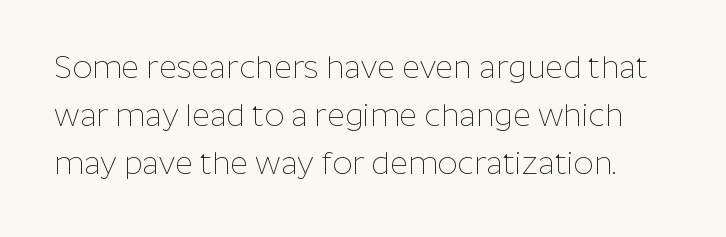
The face used here is rendered with its standard letterfit. The rendering uses natural spacing where letterforms have individual widths. The space between consecutive lines is moderate. The baseline area is clear. Is this a sans? Yes — the strokes have no serifs. This sample uses an upright cut, with every glyph sitting square on the baseline.
